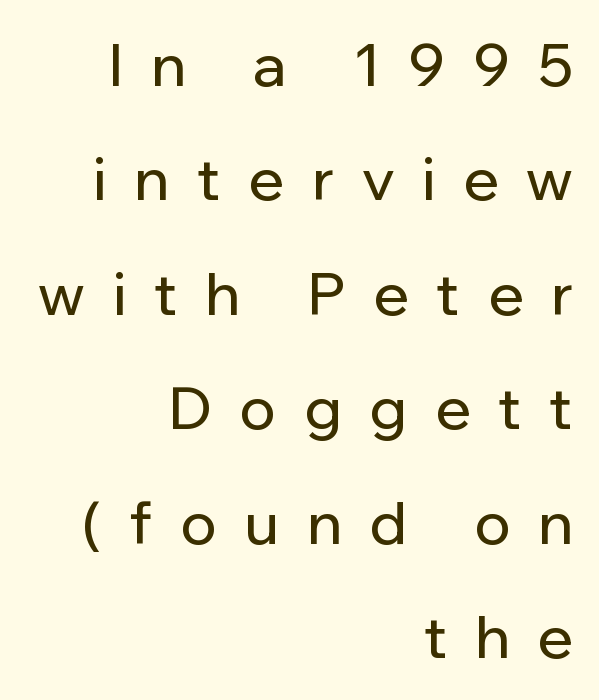
Compared with a flush-left layout, this one pins lines to the opposite, right side. The face used here is proportionally spaced, like ordinary book or web type. Interline gaps are noticeably wide in this sample. Between one letter and the next there's a generous, obvious gap.
